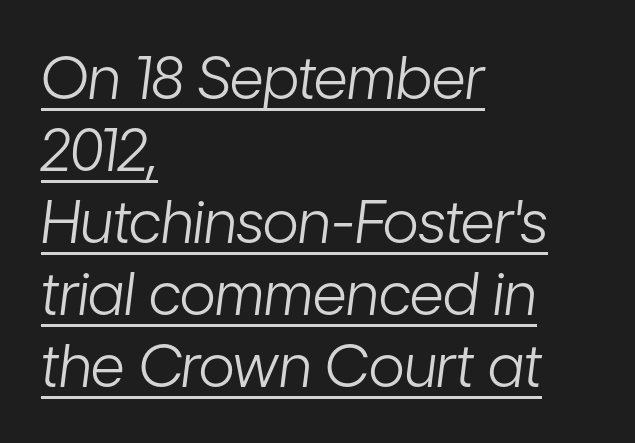
Q: Is the text bold? A: No.
Q: Is the text italic (slanted)? A: Yes, it leans right by about 7 degrees.
Q: Is the text underlined? A: Yes.
Q: How is the paragraph aligned? A: Left-aligned.
Q: Is the spacing between letters normal or unusually wide? A: Normal.
Q: Width (condensed, normal, or wide)? A: Condensed.
Q: Stroke contrast? A: Low.
Q: x-height? A: Medium.
Q: Monospaced? A: No.
